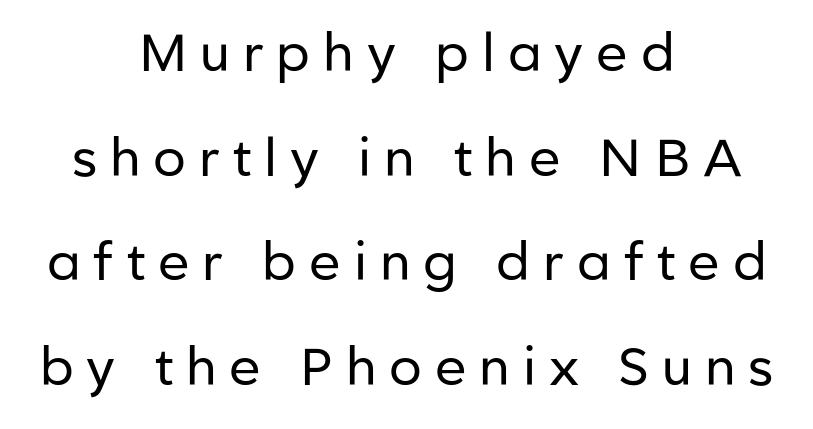
The image shows 52 px regular-weight sans-serif type, upright; set centered, loose line spacing (2.01x), unusually wide letter spacing (+0.25 em), not underlined; low stroke contrast and a medium x-height.
